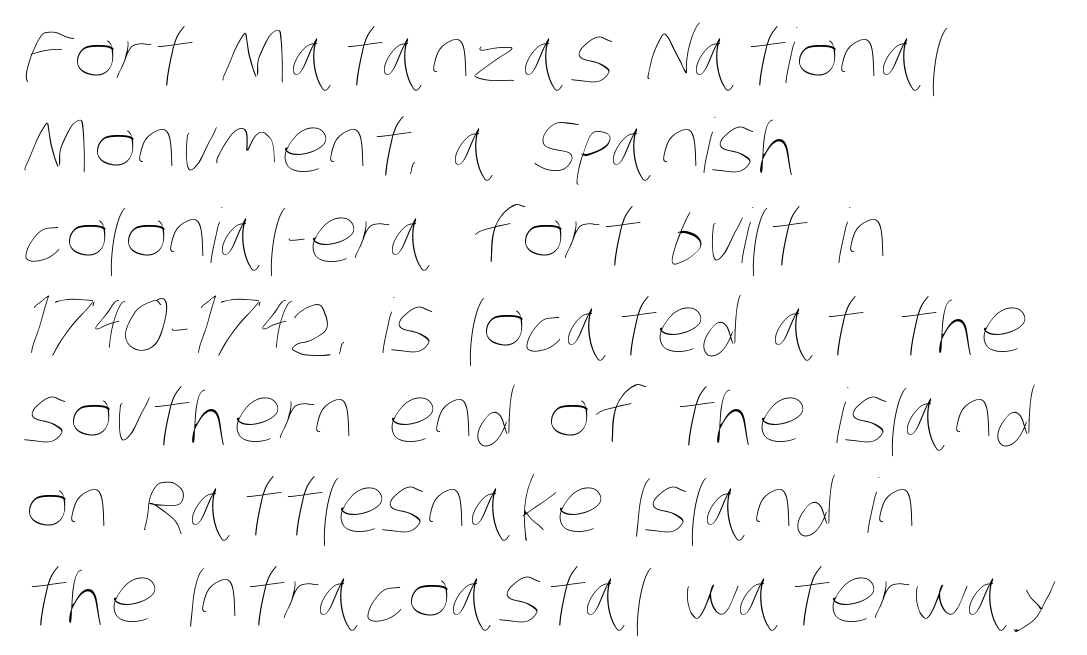
{"bold": "no", "weight": "thin", "width": "condensed", "stroke_contrast": "low", "x_height": "large", "monospaced": "no", "underline": "no", "align": "left", "line_spacing_ratio": 1.2, "letter_spacing": "normal", "letter_spacing_em": 0.0, "glyph_px": 75}
